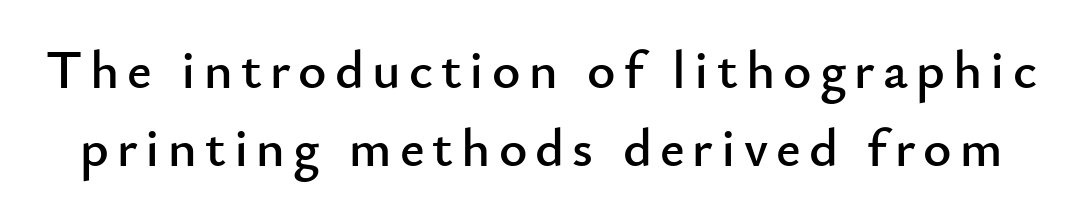
{"serif": "no", "italic": "no", "width": "normal", "stroke_contrast": "low", "x_height": "small", "monospaced": "no", "underline": "no", "line_spacing": "normal", "line_spacing_ratio": 1.45, "glyph_px": 54}
